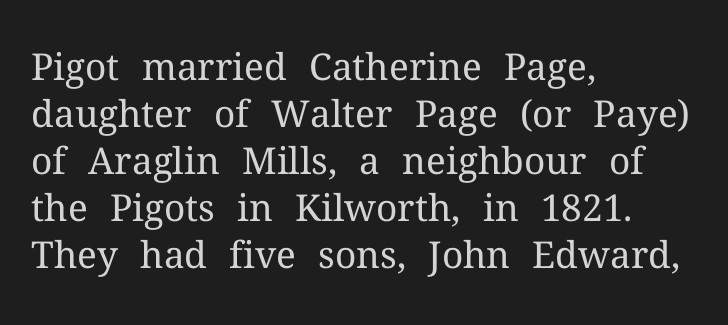
The image shows 37 px regular-weight serif type, upright; set left-aligned, normal line spacing (1.27x), normal letter spacing, not underlined; medium stroke contrast and a medium x-height.
